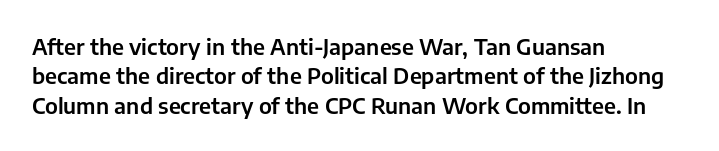
The image shows 22 px text type, upright; set left-aligned, normal line spacing (1.34x), normal letter spacing, not underlined.
